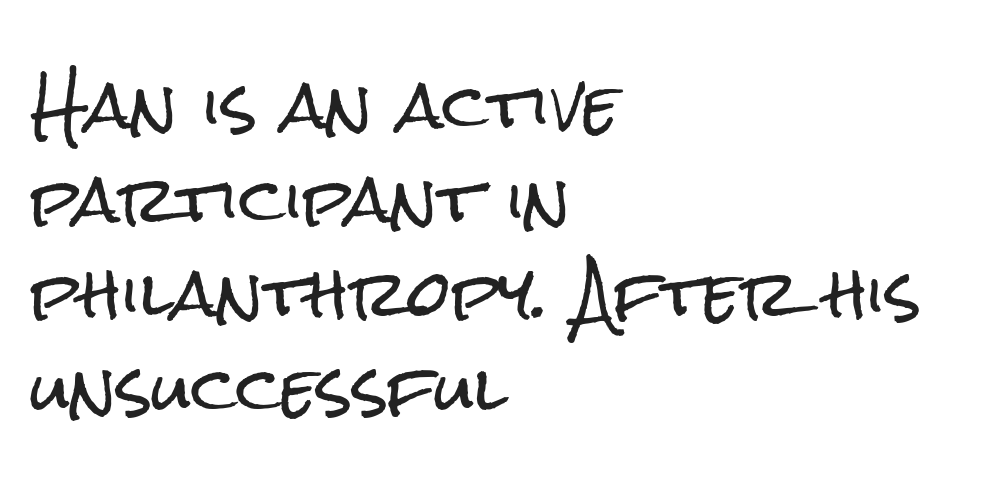
{"serif": "no", "italic": "no", "width": "condensed", "stroke_contrast": "low", "x_height": "medium", "monospaced": "no", "underline": "no", "align": "left", "line_spacing": "normal", "line_spacing_ratio": 1.52, "letter_spacing": "normal", "letter_spacing_em": 0.0, "glyph_px": 62}
